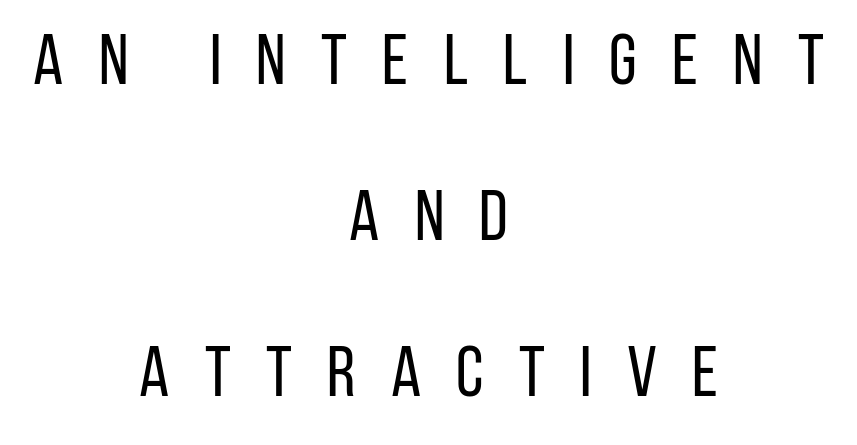
The image shows 72 px regular-weight, condensed sans-serif type, upright; set centered, loose line spacing (2.17x), unusually wide letter spacing (+0.49 em), not underlined; low stroke contrast and a large x-height.
